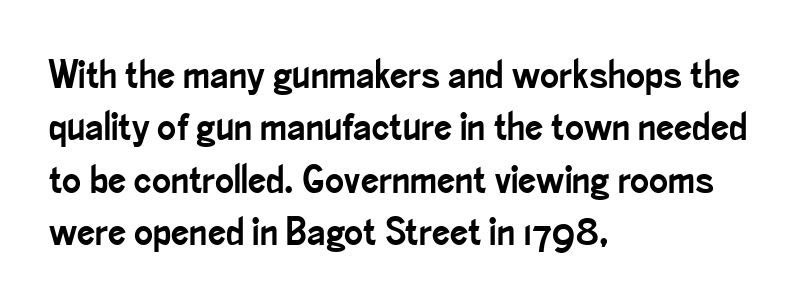
The image shows 40 px condensed sans-serif type, upright; set left-aligned, normal line spacing (1.31x), normal letter spacing, not underlined; low stroke contrast and a small x-height.
